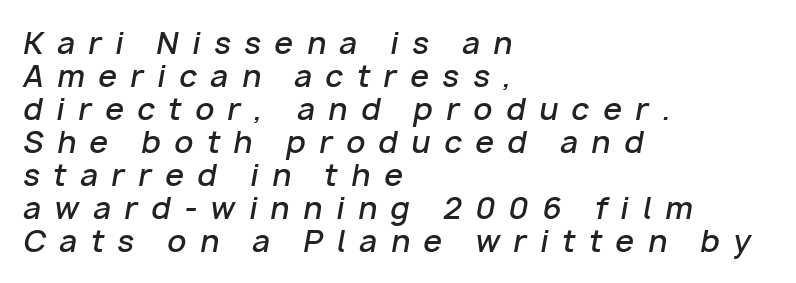
The image shows 30 px semibold type, italic (leaning right); set left-aligned, tight line spacing (1.1x), unusually wide letter spacing (+0.45 em), not underlined; low stroke contrast and a medium x-height.
